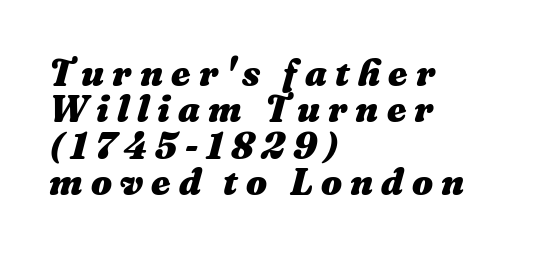
The image shows 37 px heavy type, italic (leaning right); set left-aligned, tight line spacing (0.98x), unusually wide letter spacing (+0.22 em), not underlined; medium stroke contrast and a medium x-height.
